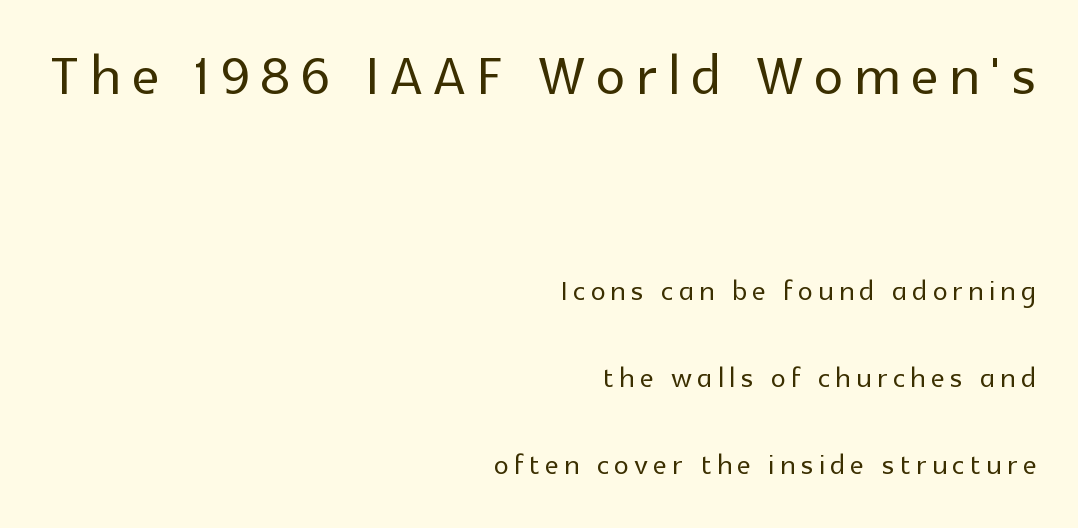
Q: Is the text italic (slanted)? A: No, it is upright.
Q: Is the typeface a serif or a sans-serif typeface? A: Sans-serif.
Q: Is the text underlined? A: No.
Q: How is the paragraph aligned? A: Right-aligned.
Q: Is the spacing between lines tight, normal or loose? A: Loose.
Q: Which block of text is set in a larger size, the first (top) or the second (bottom)? A: The first (top) one.
Q: Width (condensed, normal, or wide)? A: Normal.
Q: x-height? A: Medium.
Q: Monospaced? A: No.
